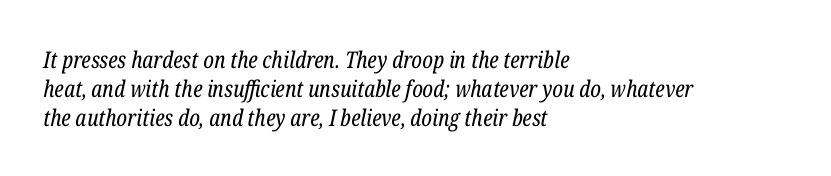
{"italic": "yes", "lean": "right", "slant_degrees": 12, "bold": "no", "underline": "no", "align": "left", "line_spacing": "normal", "line_spacing_ratio": 1.26, "letter_spacing": "normal", "letter_spacing_em": 0.0, "glyph_px": 23}
